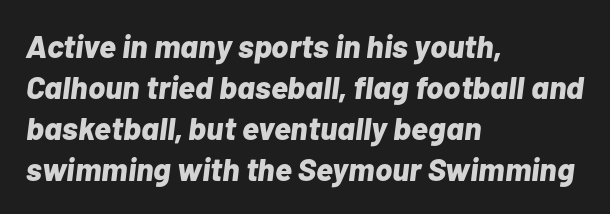
Q: Is the text bold? A: Yes.
Q: Is the text italic (slanted)? A: Yes, it leans right by about 7 degrees.
Q: Is the text underlined? A: No.
Q: How is the paragraph aligned? A: Left-aligned.
Q: Is the spacing between letters normal or unusually wide? A: Normal.
Q: Is the spacing between lines tight, normal or loose? A: Normal.
Q: Width (condensed, normal, or wide)? A: Normal.
Q: Stroke contrast? A: Low.
Q: x-height? A: Medium.
Q: Monospaced? A: No.
